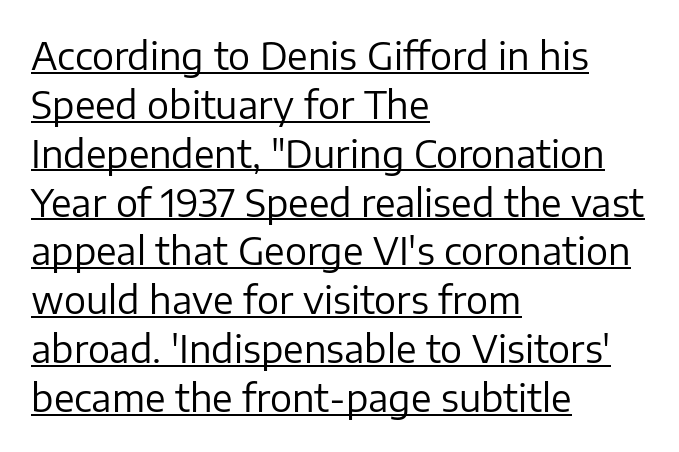
{"serif": "no", "italic": "no", "bold": "no", "weight": "regular", "width": "normal", "stroke_contrast": "low", "x_height": "medium", "monospaced": "no", "underline": "yes", "align": "left", "line_spacing": "normal", "line_spacing_ratio": 1.32, "letter_spacing": "normal", "letter_spacing_em": 0.0, "glyph_px": 37}
